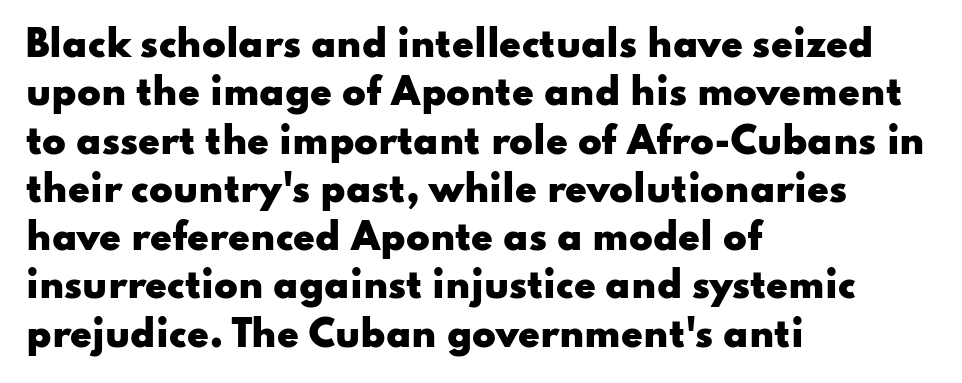
The image shows 35 px heavy, wide sans-serif type, upright; set left-aligned, normal line spacing (1.38x), normal letter spacing, not underlined; low stroke contrast and a small x-height.
